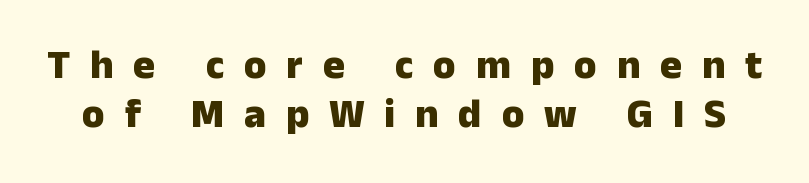
{"serif": "no", "italic": "no", "bold": "yes", "weight": "heavy", "width": "normal", "stroke_contrast": "low", "x_height": "medium", "monospaced": "no", "underline": "no", "line_spacing_ratio": 1.2, "letter_spacing": "wide", "letter_spacing_em": 0.48, "glyph_px": 41}
